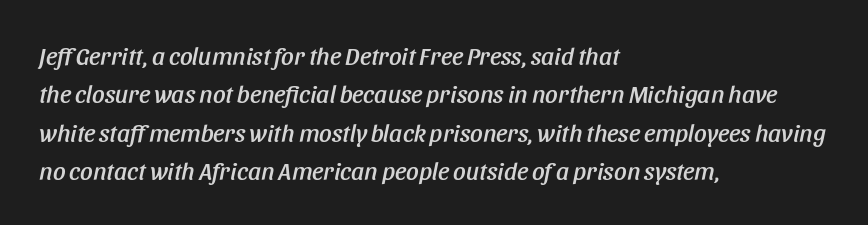
Q: Is the text italic (slanted)? A: Yes, it leans right by about 11 degrees.
Q: Is the text underlined? A: No.
Q: How is the paragraph aligned? A: Left-aligned.
Q: Is the spacing between letters normal or unusually wide? A: Normal.
Q: Is the spacing between lines tight, normal or loose? A: Normal.
